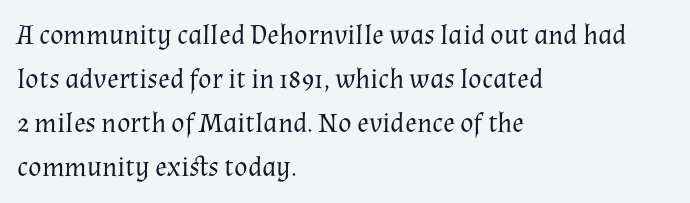
{"serif": "yes", "italic": "no", "bold": "no", "weight": "regular", "width": "normal", "stroke_contrast": "medium", "x_height": "medium", "monospaced": "no", "underline": "no", "align": "left", "line_spacing": "normal", "line_spacing_ratio": 1.57, "letter_spacing": "normal", "letter_spacing_em": 0.0, "glyph_px": 28}
